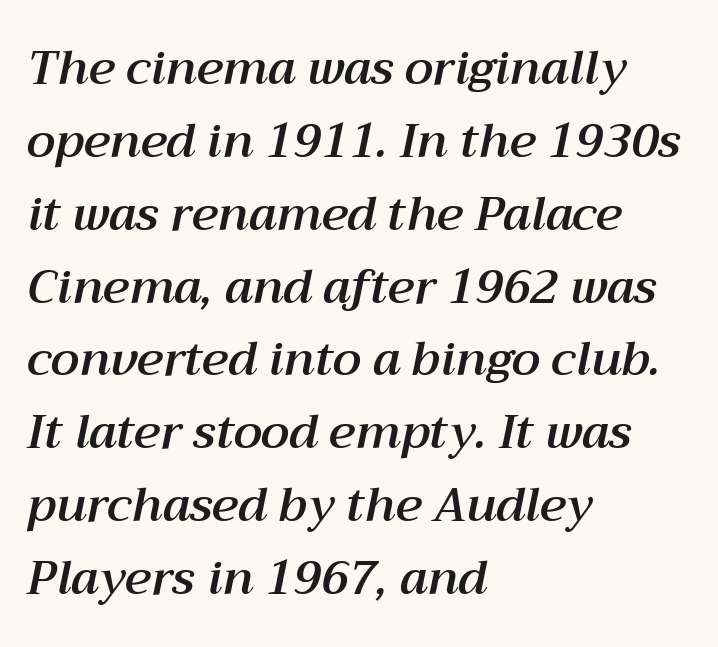
{"italic": "yes", "lean": "right", "slant_degrees": 12, "width": "normal", "stroke_contrast": "medium", "x_height": "medium", "monospaced": "no", "underline": "no", "align": "left", "line_spacing": "normal", "line_spacing_ratio": 1.55, "letter_spacing": "normal", "letter_spacing_em": 0.0, "glyph_px": 47}
